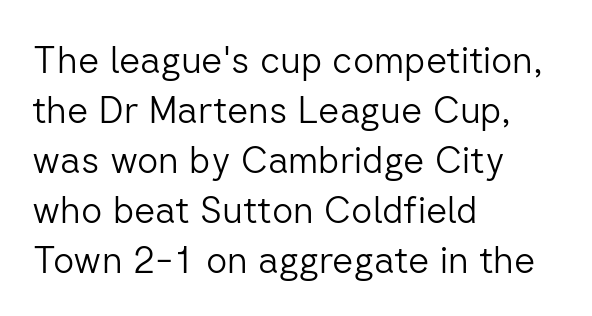
Q: Is the text bold? A: No.
Q: Is the text italic (slanted)? A: No, it is upright.
Q: Is the typeface a serif or a sans-serif typeface? A: Sans-serif.
Q: Is the text underlined? A: No.
Q: How is the paragraph aligned? A: Left-aligned.
Q: Is the spacing between letters normal or unusually wide? A: Normal.
Q: Is the spacing between lines tight, normal or loose? A: Normal.
Q: Width (condensed, normal, or wide)? A: Normal.
Q: Stroke contrast? A: Low.
Q: x-height? A: Medium.
Q: Monospaced? A: No.
